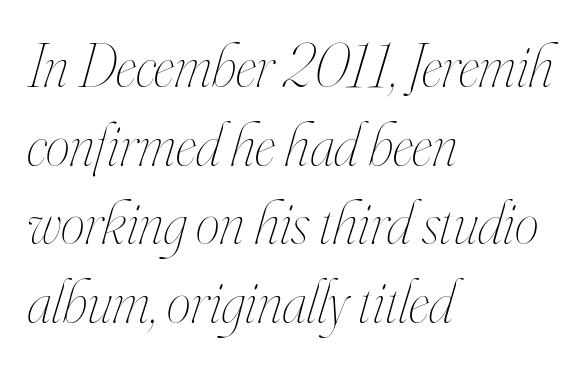
{"italic": "yes", "lean": "right", "slant_degrees": 16, "bold": "no", "weight": "thin", "width": "condensed", "stroke_contrast": "high", "x_height": "small", "monospaced": "no", "underline": "no", "align": "left", "line_spacing": "normal", "line_spacing_ratio": 1.29, "letter_spacing": "normal", "letter_spacing_em": 0.0, "glyph_px": 61}
